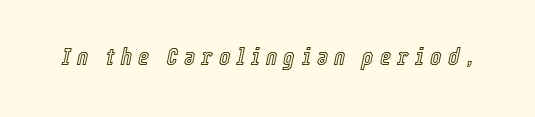
The image shows 24 px text type, italic (leaning right); set unusually wide letter spacing (+0.26 em), not underlined.
